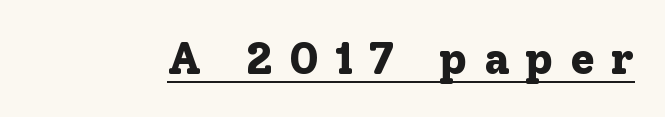
The image shows 45 px bold serif type, upright; set unusually wide letter spacing (+0.35 em), underlined; low stroke contrast and a medium x-height.
